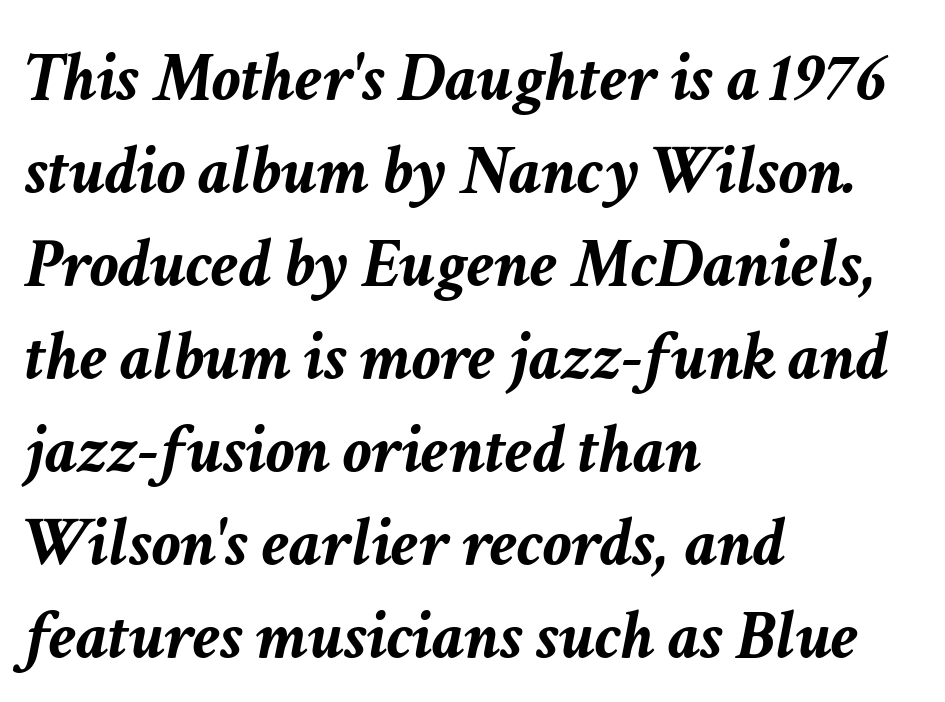
Quick note: interline space is typical. A full-strength bold gives these letters their thick strokes. Check under the words: just untouched page. The letters are slanted; this is an italic face. This sample has the flowing, uneven cadence of proportional lettering. Teacher's note: observe the even left margin — that is flush-left alignment.
